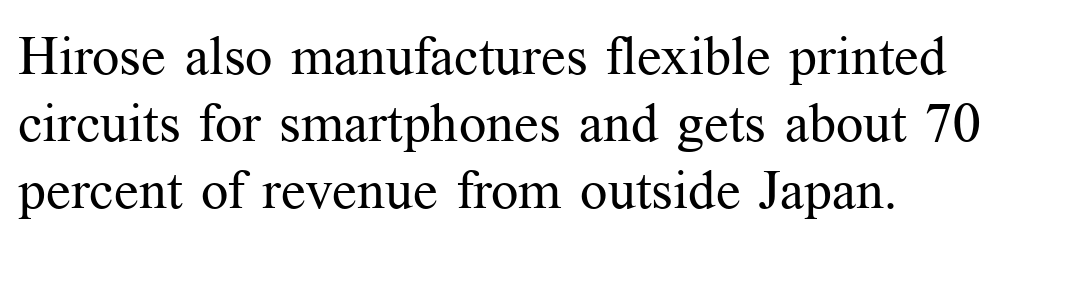
Q: Is the text bold? A: No.
Q: Is the text italic (slanted)? A: No, it is upright.
Q: Is the typeface a serif or a sans-serif typeface? A: Serif.
Q: Is the text underlined? A: No.
Q: How is the paragraph aligned? A: Left-aligned.
Q: Is the spacing between letters normal or unusually wide? A: Normal.
Q: Width (condensed, normal, or wide)? A: Normal.
Q: Stroke contrast? A: Medium.
Q: x-height? A: Medium.
Q: Monospaced? A: No.
